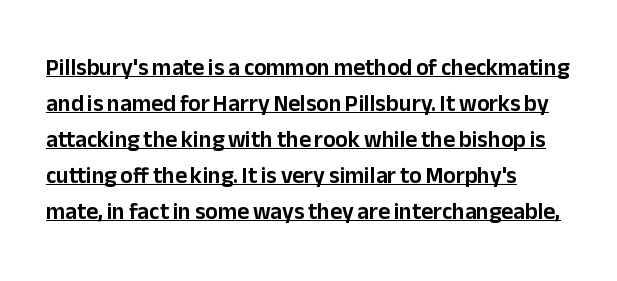
{"italic": "no", "underline": "yes", "align": "left", "line_spacing": "normal", "line_spacing_ratio": 1.57, "letter_spacing": "normal", "letter_spacing_em": 0.0, "glyph_px": 23}
